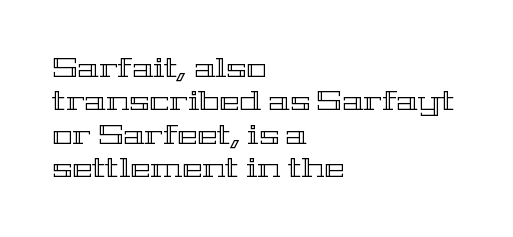
The specimen reads as upright at a glance. The words here are not underlined. Horizontal alignment here is leftward, the default for most running prose. The gaps between neighbouring characters are ordinary and unremarkable.
